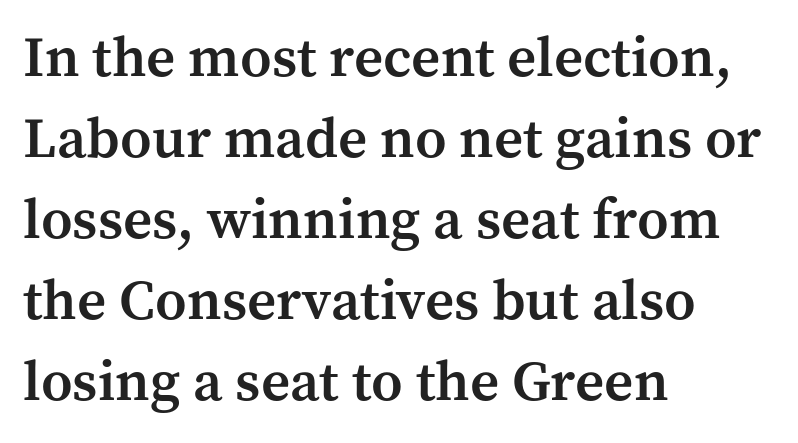
Q: Is the text bold? A: Semi-bold.
Q: Is the text italic (slanted)? A: No, it is upright.
Q: Is the typeface a serif or a sans-serif typeface? A: Serif.
Q: Is the text underlined? A: No.
Q: How is the paragraph aligned? A: Left-aligned.
Q: Is the spacing between letters normal or unusually wide? A: Normal.
Q: Is the spacing between lines tight, normal or loose? A: Normal.
Q: Width (condensed, normal, or wide)? A: Normal.
Q: Stroke contrast? A: Medium.
Q: x-height? A: Medium.
Q: Monospaced? A: No.
